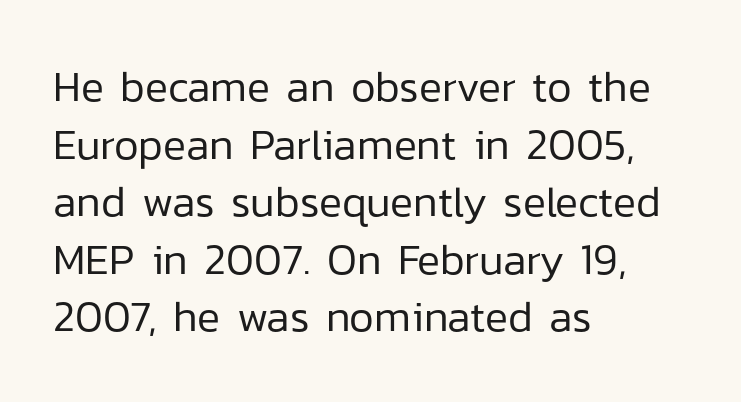
The text block is weighted toward the left margin, trailing off unevenly rightward. Glance below the letters and you will spot only blank space. Nothing heavy about these letters — not bold at all. Upright lettering throughout.
